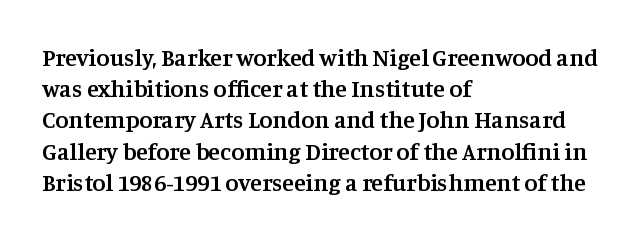
The image shows 24 px text type, upright; set left-aligned, normal line spacing (1.3x), normal letter spacing, not underlined.
